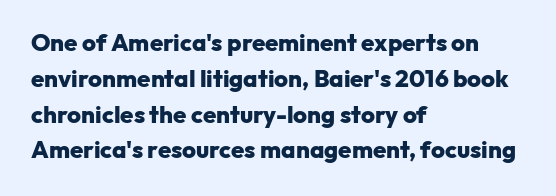
Q: Is the text bold? A: Yes.
Q: Is the text italic (slanted)? A: No, it is upright.
Q: Is the text underlined? A: No.
Q: How is the paragraph aligned? A: Left-aligned.
Q: Is the spacing between letters normal or unusually wide? A: Normal.
Q: Is the spacing between lines tight, normal or loose? A: Normal.
